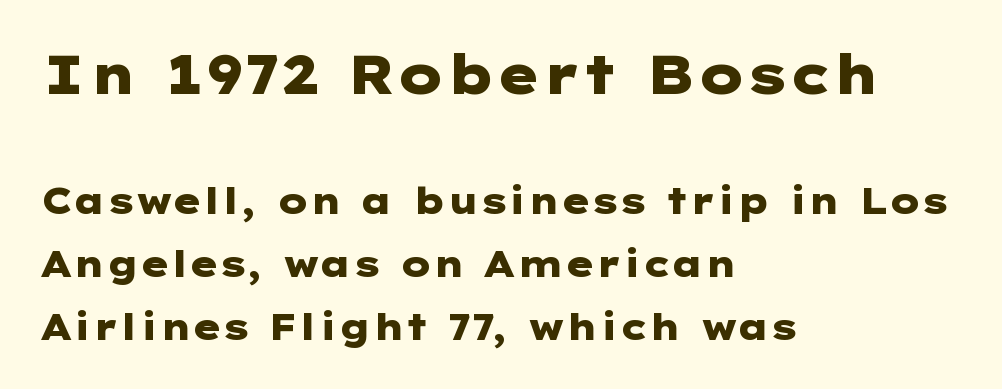
{"serif": "no", "italic": "no", "bold": "yes", "weight": "heavy", "width": "wide", "stroke_contrast": "low", "x_height": "medium", "underline": "no", "align": "left", "line_spacing_ratio": 1.75, "letter_spacing": "normal", "letter_spacing_em": 0.0, "larger_block": "first", "size_ratio": 1.5, "glyph_px": 54}
